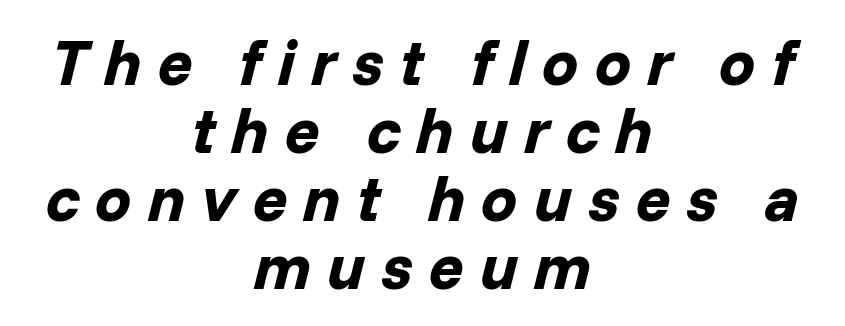
Q: Is the text bold? A: Yes.
Q: Is the text italic (slanted)? A: Yes, it leans right by about 14 degrees.
Q: Is the text underlined? A: No.
Q: How is the paragraph aligned? A: Centered.
Q: Is the spacing between letters normal or unusually wide? A: Unusually wide.
Q: Is the spacing between lines tight, normal or loose? A: Tight.
Q: Width (condensed, normal, or wide)? A: Normal.
Q: Stroke contrast? A: Low.
Q: x-height? A: Medium.
Q: Monospaced? A: No.
